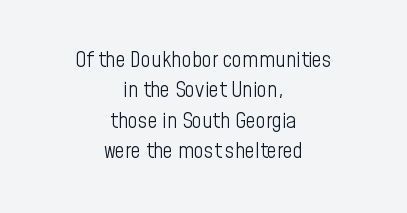
{"italic": "no", "bold": "no", "underline": "no", "align": "center", "line_spacing": "normal", "line_spacing_ratio": 1.38, "letter_spacing": "normal", "letter_spacing_em": 0.0, "glyph_px": 22}
